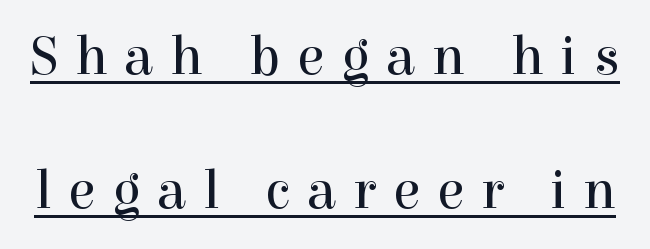
{"serif": "yes", "italic": "no", "bold": "no", "weight": "regular", "width": "normal", "x_height": "medium", "monospaced": "no", "underline": "yes", "line_spacing": "loose", "line_spacing_ratio": 2.43, "letter_spacing": "wide", "letter_spacing_em": 0.31, "glyph_px": 55}
